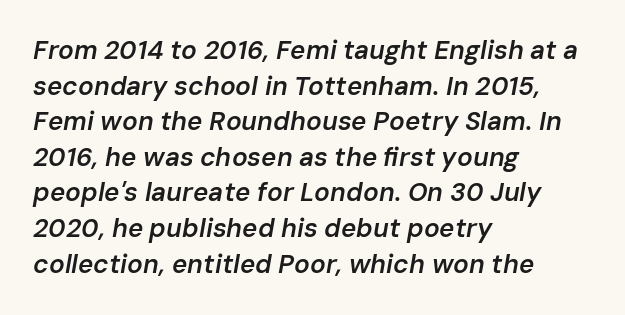
Q: Is the text bold? A: Semi-bold.
Q: Is the text italic (slanted)? A: Yes, it leans right by about 10 degrees.
Q: Is the text underlined? A: No.
Q: How is the paragraph aligned? A: Left-aligned.
Q: Is the spacing between letters normal or unusually wide? A: Normal.
Q: Is the spacing between lines tight, normal or loose? A: Normal.
